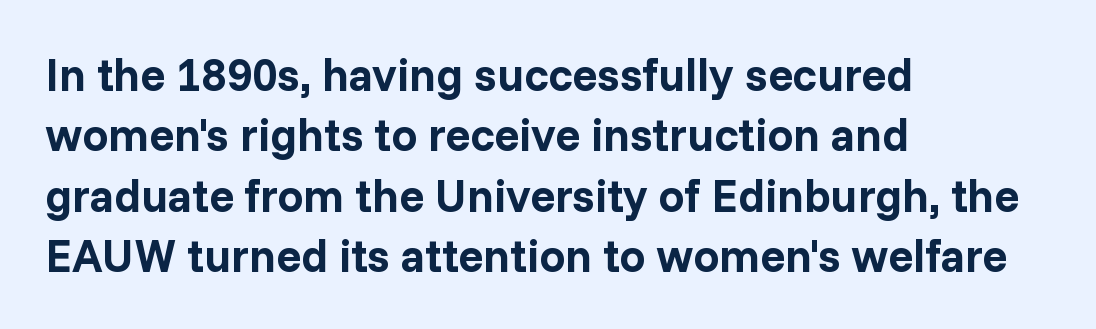
Q: Is the text bold? A: Yes.
Q: Is the text italic (slanted)? A: No, it is upright.
Q: Is the typeface a serif or a sans-serif typeface? A: Sans-serif.
Q: Is the text underlined? A: No.
Q: How is the paragraph aligned? A: Left-aligned.
Q: Is the spacing between letters normal or unusually wide? A: Normal.
Q: Is the spacing between lines tight, normal or loose? A: Normal.
Q: Width (condensed, normal, or wide)? A: Normal.
Q: Stroke contrast? A: Low.
Q: x-height? A: Medium.
Q: Monospaced? A: No.
